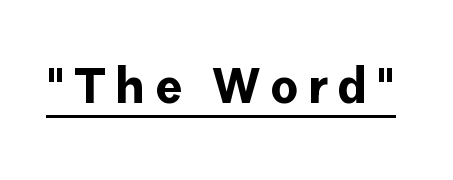
Q: Is the text bold? A: Yes.
Q: Is the text italic (slanted)? A: No, it is upright.
Q: Is the typeface a serif or a sans-serif typeface? A: Sans-serif.
Q: Is the text underlined? A: Yes.
Q: Width (condensed, normal, or wide)? A: Normal.
Q: Stroke contrast? A: Low.
Q: x-height? A: Medium.
Q: Monospaced? A: No.
